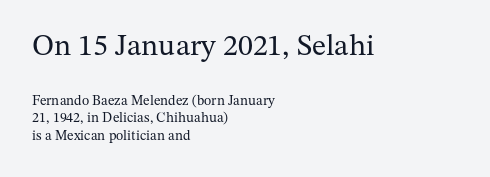
Q: Is the text bold? A: No.
Q: Is the text italic (slanted)? A: No, it is upright.
Q: Is the typeface a serif or a sans-serif typeface? A: Serif.
Q: Is the text underlined? A: No.
Q: How is the paragraph aligned? A: Left-aligned.
Q: Is the spacing between letters normal or unusually wide? A: Normal.
Q: Is the spacing between lines tight, normal or loose? A: Normal.
Q: Which block of text is set in a larger size, the first (top) or the second (bottom)? A: The first (top) one.
Q: Width (condensed, normal, or wide)? A: Normal.
Q: Stroke contrast? A: Medium.
Q: x-height? A: Medium.
Q: Monospaced? A: No.
